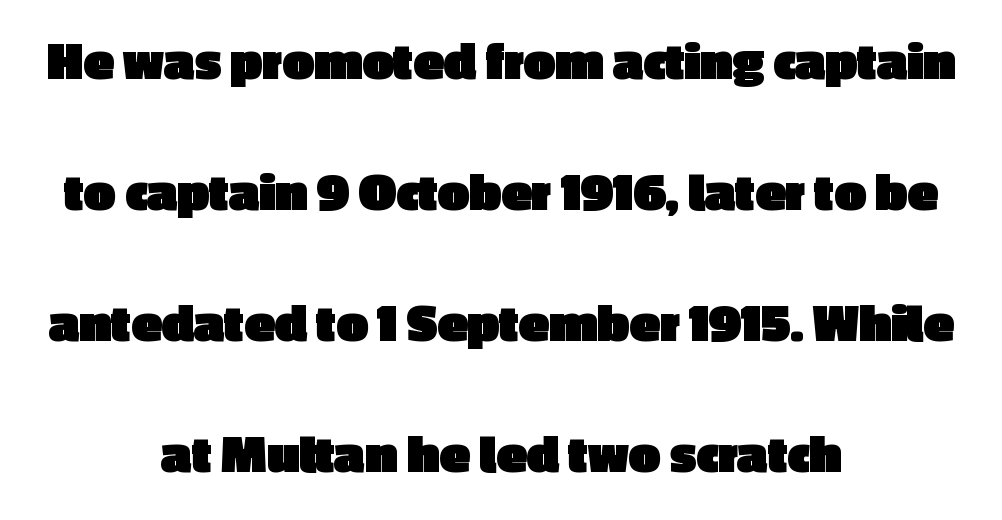
{"serif": "no", "italic": "no", "bold": "yes", "weight": "heavy", "width": "normal", "x_height": "medium", "monospaced": "no", "underline": "no", "align": "center", "line_spacing": "loose", "line_spacing_ratio": 2.34, "letter_spacing": "normal", "letter_spacing_em": 0.0, "glyph_px": 56}
